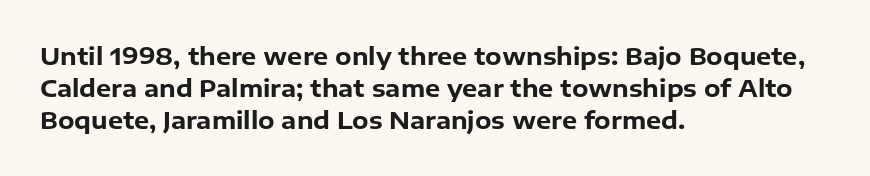
The image shows 24 px bold type, upright; set left-aligned, normal line spacing (1.34x), normal letter spacing, not underlined.
